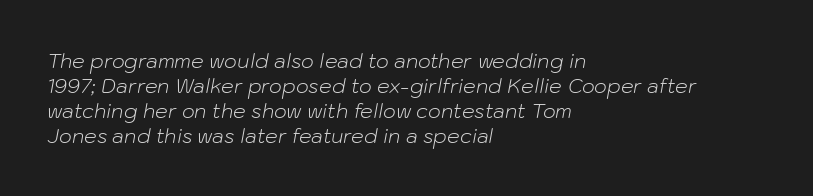
The leading is moderate, giving the passage an even texture. The foot of each line stays bare and open. Quick note: italic. The compositor pushed each line to the left boundary. How are the letters spaced? Ordinarily, with no added tracking. Think standard paragraph weight, or any step lighter than that.
